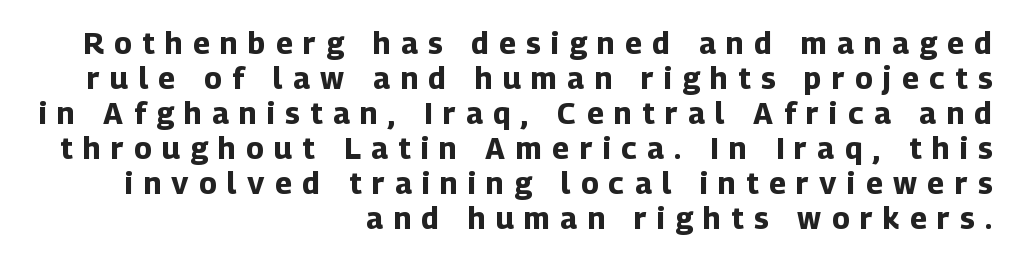
The image shows 30 px bold sans-serif type, upright; set right-aligned, line spacing 1.17x, unusually wide letter spacing (+0.35 em), not underlined; low stroke contrast and a medium x-height.
